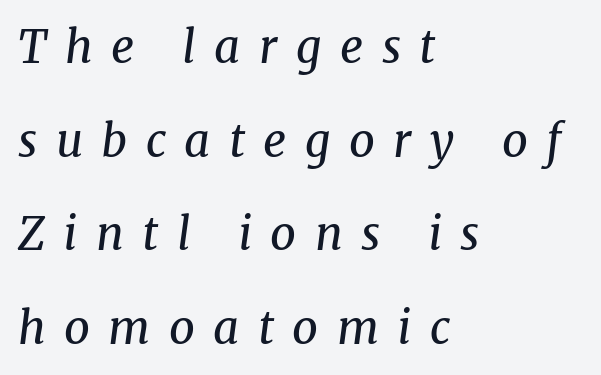
The image shows 45 px regular-weight serif type, italic (leaning right); set left-aligned, loose line spacing (2.08x), unusually wide letter spacing (+0.41 em), not underlined; medium stroke contrast and a medium x-height.
